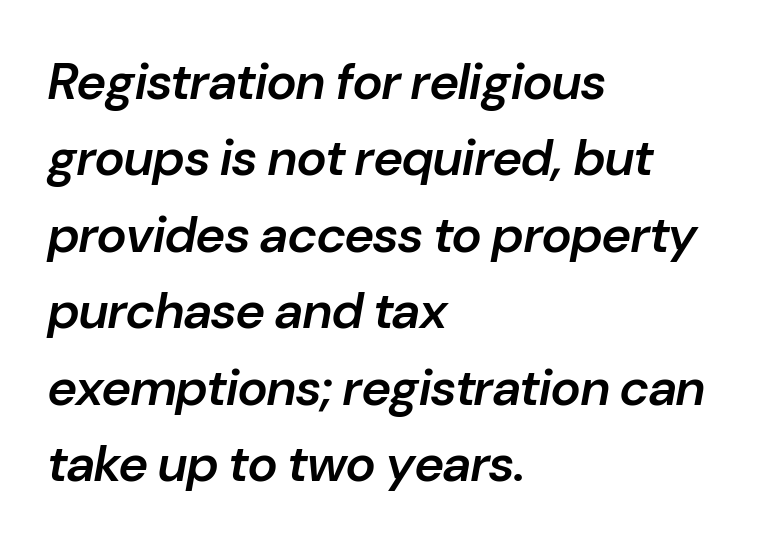
Q: Is the text bold? A: Semi-bold.
Q: Is the text italic (slanted)? A: Yes, it leans right by about 10 degrees.
Q: Is the text underlined? A: No.
Q: How is the paragraph aligned? A: Left-aligned.
Q: Is the spacing between letters normal or unusually wide? A: Normal.
Q: Is the spacing between lines tight, normal or loose? A: Normal.
Q: Width (condensed, normal, or wide)? A: Normal.
Q: Stroke contrast? A: Low.
Q: x-height? A: Medium.
Q: Monospaced? A: No.
